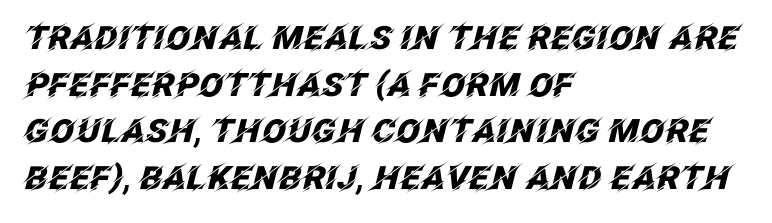
{"italic": "yes", "lean": "right", "slant_degrees": 12, "bold": "yes", "weight": "heavy", "width": "normal", "stroke_contrast": "low", "x_height": "large", "monospaced": "no", "underline": "no", "align": "left", "line_spacing": "normal", "line_spacing_ratio": 1.46, "letter_spacing": "normal", "letter_spacing_em": 0.0, "glyph_px": 32}
